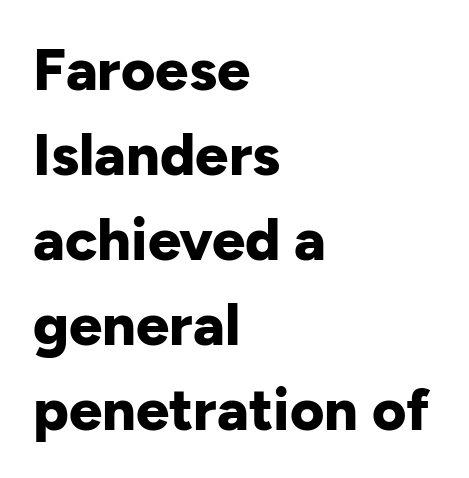
{"serif": "no", "italic": "no", "bold": "yes", "weight": "bold", "width": "normal", "stroke_contrast": "low", "x_height": "medium", "monospaced": "no", "underline": "no", "align": "left", "line_spacing": "normal", "line_spacing_ratio": 1.44, "letter_spacing": "normal", "letter_spacing_em": 0.0, "glyph_px": 59}
